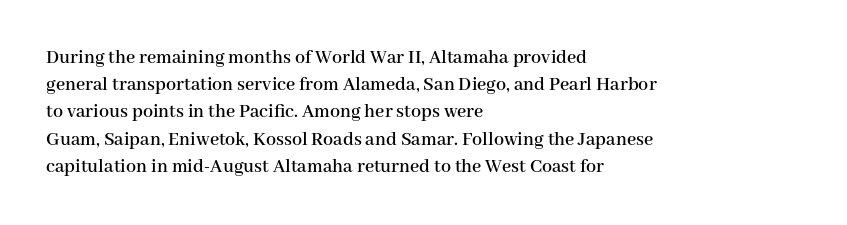
Teacher's note: observe the even left margin — that is flush-left alignment. Letter spacing: default. Every stem runs plumb, perpendicular to the baseline. The baseline area is clear. One glance says typical: line gaps are just what's usual.
